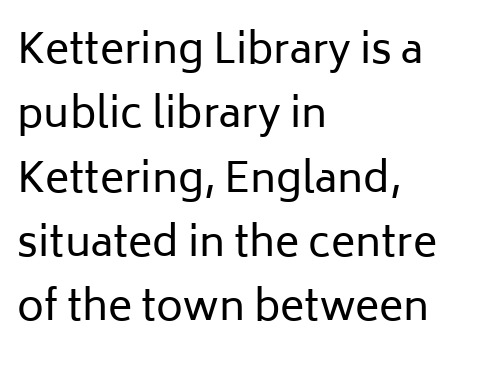
The image shows 41 px regular-weight sans-serif type, upright; set left-aligned, normal line spacing (1.57x), normal letter spacing, not underlined; low stroke contrast and a medium x-height.
